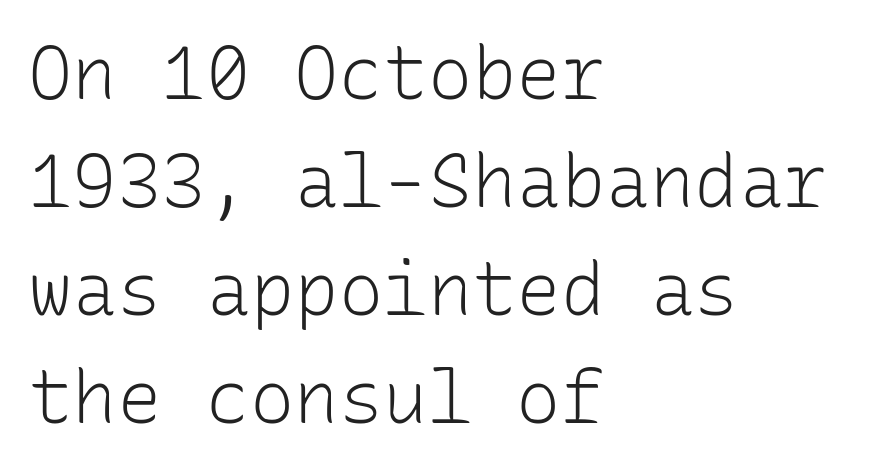
The image shows 74 px light sans-serif type, upright, monospaced; set left-aligned, normal line spacing (1.46x), normal letter spacing, not underlined; low stroke contrast and a medium x-height.
